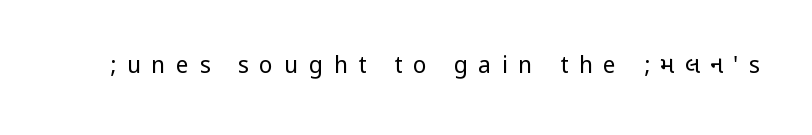
Q: Is the text bold? A: No.
Q: Is the text italic (slanted)? A: No, it is upright.
Q: Is the text underlined? A: No.
Q: Is the spacing between letters normal or unusually wide? A: Unusually wide.
